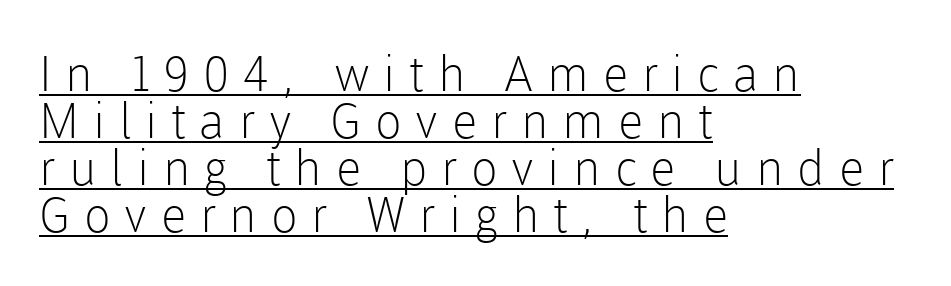
Q: Is the text bold? A: No.
Q: Is the text italic (slanted)? A: No, it is upright.
Q: Is the typeface a serif or a sans-serif typeface? A: Sans-serif.
Q: Is the text underlined? A: Yes.
Q: How is the paragraph aligned? A: Left-aligned.
Q: Is the spacing between letters normal or unusually wide? A: Unusually wide.
Q: Is the spacing between lines tight, normal or loose? A: Tight.
Q: Width (condensed, normal, or wide)? A: Normal.
Q: Stroke contrast? A: Low.
Q: x-height? A: Medium.
Q: Monospaced? A: No.
